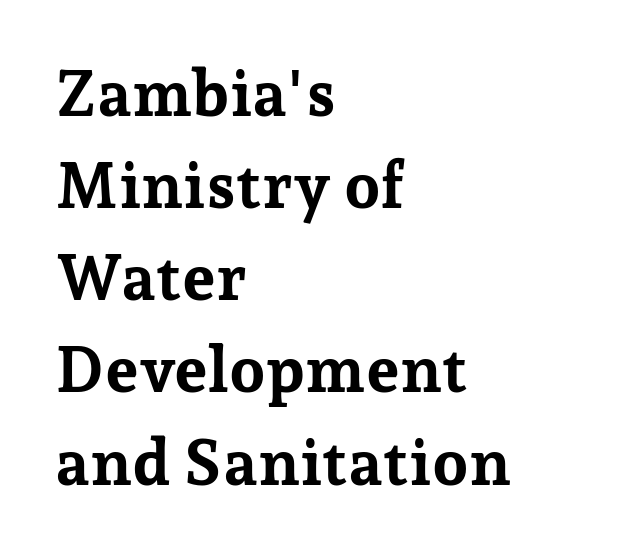
Q: Is the text bold? A: Yes.
Q: Is the text italic (slanted)? A: No, it is upright.
Q: Is the typeface a serif or a sans-serif typeface? A: Serif.
Q: Is the text underlined? A: No.
Q: How is the paragraph aligned? A: Left-aligned.
Q: Is the spacing between letters normal or unusually wide? A: Normal.
Q: Is the spacing between lines tight, normal or loose? A: Normal.
Q: Width (condensed, normal, or wide)? A: Normal.
Q: Stroke contrast? A: Low.
Q: x-height? A: Medium.
Q: Monospaced? A: No.
